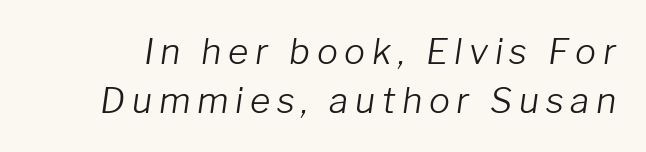
Q: Is the text bold? A: No.
Q: Is the text italic (slanted)? A: Yes, it leans right by about 8 degrees.
Q: Is the text underlined? A: No.
Q: Is the spacing between lines tight, normal or loose? A: Normal.
Q: Width (condensed, normal, or wide)? A: Normal.
Q: Stroke contrast? A: Low.
Q: x-height? A: Medium.
Q: Monospaced? A: No.
